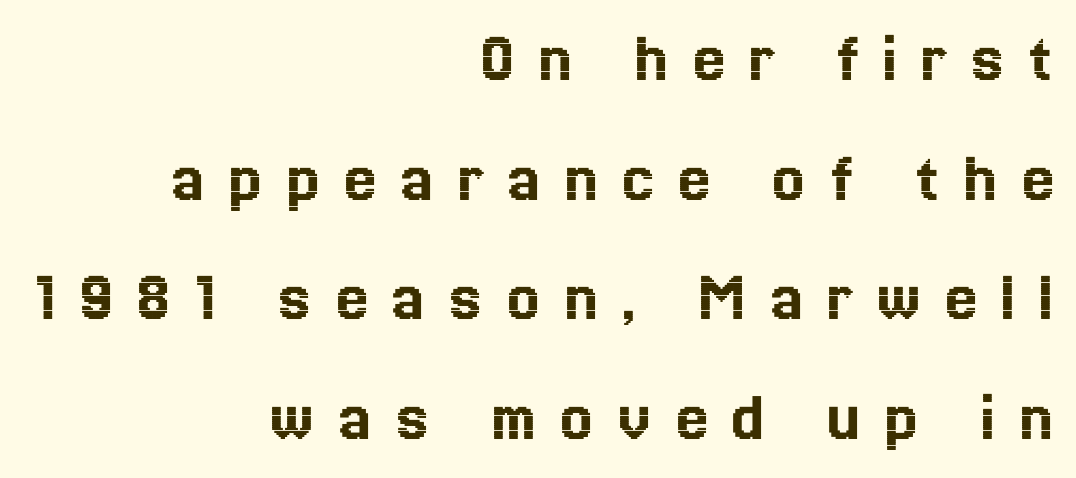
{"italic": "no", "width": "normal", "x_height": "medium", "monospaced": "no", "underline": "no", "align": "right", "line_spacing": "normal", "line_spacing_ratio": 1.64, "letter_spacing": "wide", "letter_spacing_em": 0.32, "glyph_px": 73}
